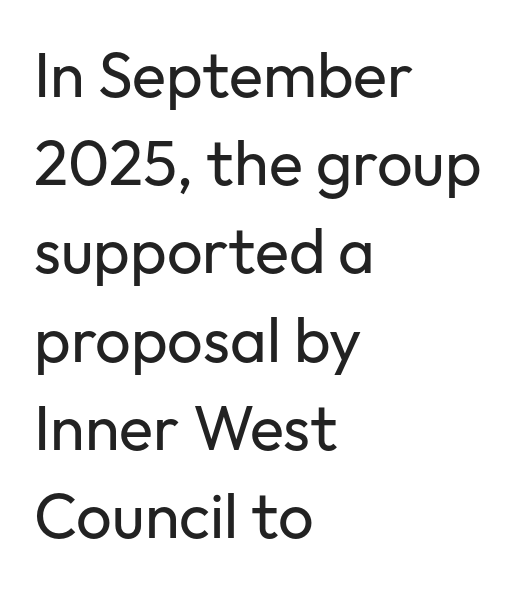
Q: Is the text bold? A: No.
Q: Is the text italic (slanted)? A: No, it is upright.
Q: Is the typeface a serif or a sans-serif typeface? A: Sans-serif.
Q: Is the text underlined? A: No.
Q: How is the paragraph aligned? A: Left-aligned.
Q: Is the spacing between letters normal or unusually wide? A: Normal.
Q: Is the spacing between lines tight, normal or loose? A: Normal.
Q: Width (condensed, normal, or wide)? A: Normal.
Q: Stroke contrast? A: Low.
Q: x-height? A: Medium.
Q: Monospaced? A: No.
